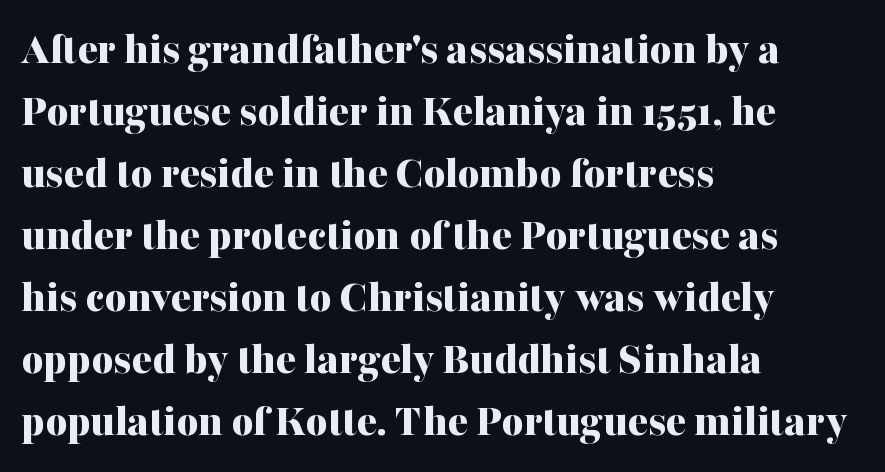
Is the block centered? No — it sits flush against the left margin. A typesetter would label this face a serif. Descenders hang freely into open space. Is the letter spacing exaggerated? No — it looks like the ordinary default.
